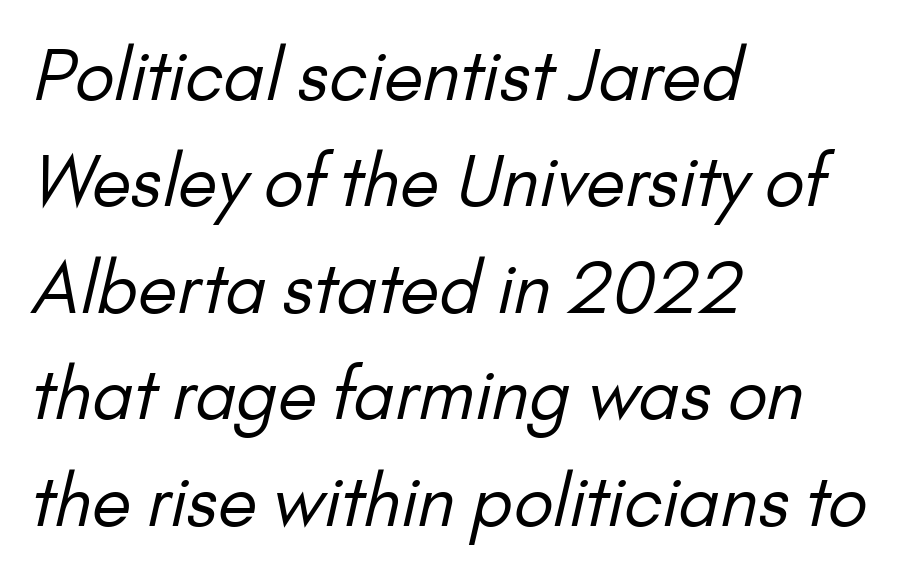
The baseline area is clear. The face used here is rendered with its standard letterfit. Baseline-to-baseline distance is the conventional proportion of letter height. Proportional: the letters do not fall into vertical columns. The compositor pushed each line to the left boundary. Caption: face not bold, strokes unweighted.
